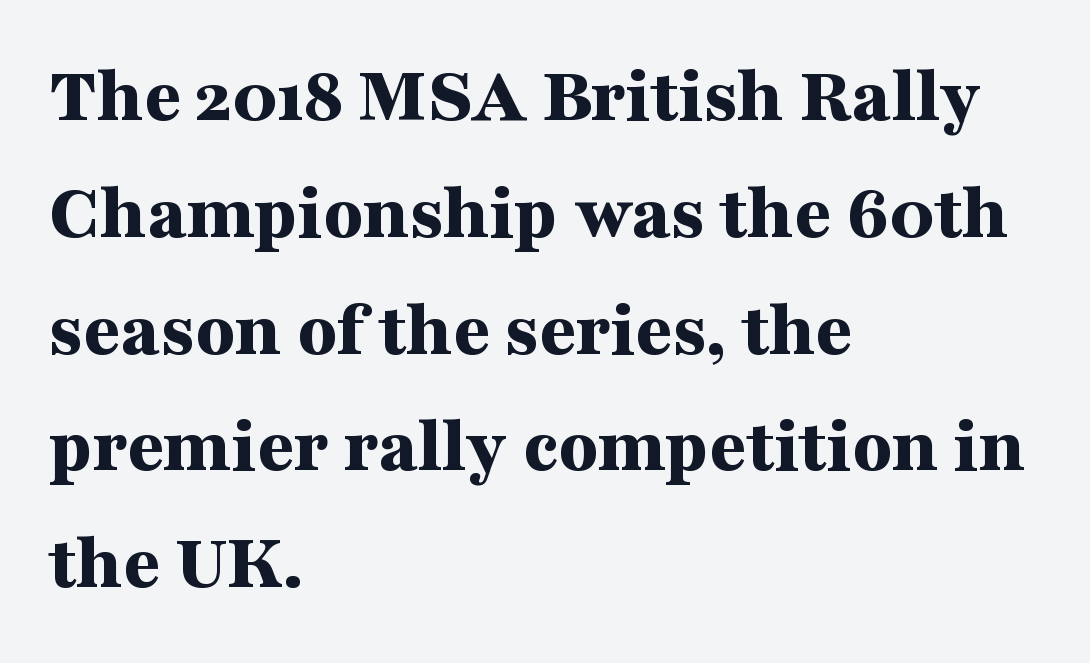
{"serif": "yes", "italic": "no", "bold": "yes", "weight": "bold", "width": "wide", "stroke_contrast": "medium", "x_height": "medium", "monospaced": "no", "underline": "no", "align": "left", "line_spacing": "normal", "line_spacing_ratio": 1.46, "letter_spacing": "normal", "letter_spacing_em": 0.0, "glyph_px": 80}
